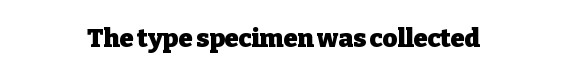
{"italic": "no", "bold": "yes", "underline": "no", "letter_spacing": "normal", "letter_spacing_em": 0.0, "glyph_px": 25}
